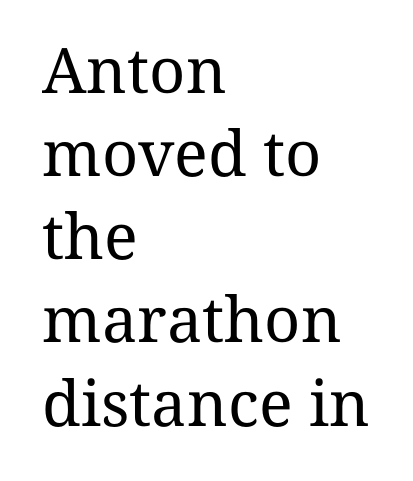
Q: Is the text bold? A: No.
Q: Is the text italic (slanted)? A: No, it is upright.
Q: Is the typeface a serif or a sans-serif typeface? A: Serif.
Q: Is the text underlined? A: No.
Q: How is the paragraph aligned? A: Left-aligned.
Q: Is the spacing between letters normal or unusually wide? A: Normal.
Q: Is the spacing between lines tight, normal or loose? A: Normal.
Q: Width (condensed, normal, or wide)? A: Normal.
Q: Stroke contrast? A: Medium.
Q: x-height? A: Medium.
Q: Monospaced? A: No.
